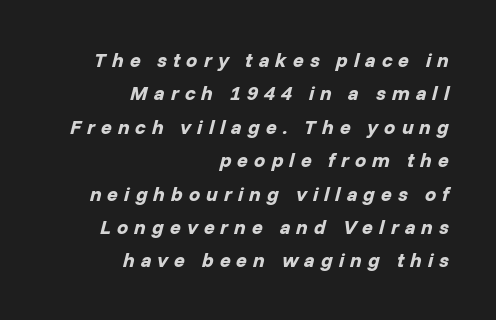
The lines are quadded right. Rows of type keep a routine distance in the vertical direction. How heavy is the stroke? Heavy — this is a bold. Slanted lettering throughout. Compared with typical body copy, the letter spacing here is much looser.
